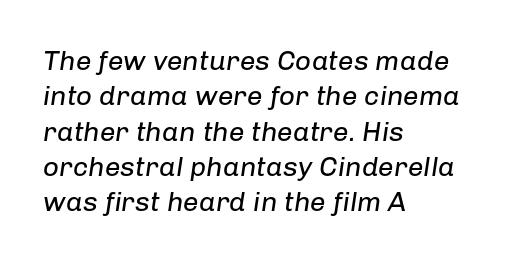
Here the designer chose a conventional face with non-uniform glyph widths. Check under the words: just untouched page. Caption: standard tracking, unaltered. The glyphs look as if they've been sheared to an angle. Reading down the block, your eye returns to a fixed left position each line. Stems here are at most as thick as an everyday book face.
